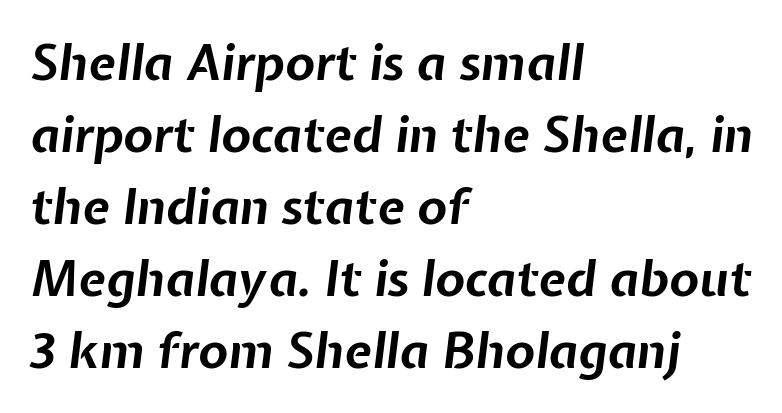
{"italic": "yes", "lean": "right", "slant_degrees": 7, "bold": "yes", "weight": "bold", "width": "normal", "stroke_contrast": "low", "x_height": "medium", "monospaced": "no", "underline": "no", "align": "left", "line_spacing": "normal", "line_spacing_ratio": 1.47, "letter_spacing": "normal", "letter_spacing_em": 0.0, "glyph_px": 49}
